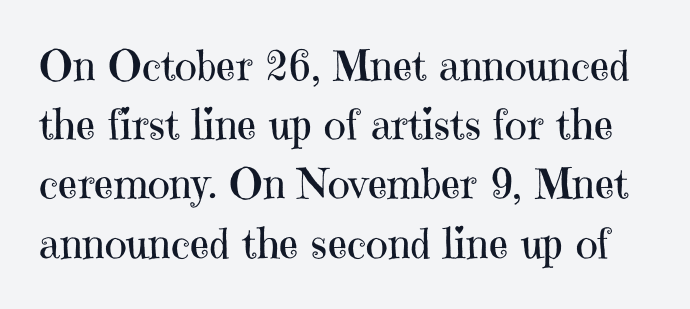
Q: Is the text bold? A: No.
Q: Is the text italic (slanted)? A: No, it is upright.
Q: Is the typeface a serif or a sans-serif typeface? A: Serif.
Q: Is the text underlined? A: No.
Q: Is the spacing between letters normal or unusually wide? A: Normal.
Q: Is the spacing between lines tight, normal or loose? A: Normal.
Q: Width (condensed, normal, or wide)? A: Normal.
Q: Stroke contrast? A: High.
Q: x-height? A: Medium.
Q: Monospaced? A: No.
